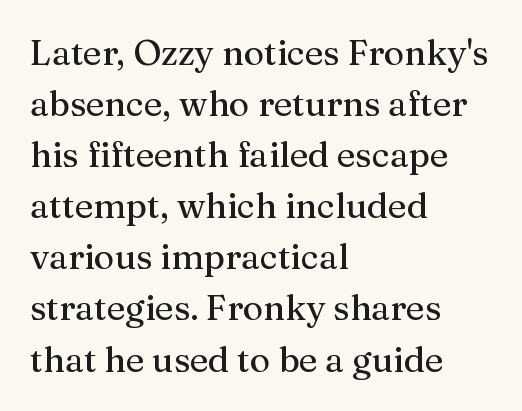
You could call the tracking neutral — neither tight nor loose. Left-aligned paragraph, ragged on the right. Designer's note — italics off, roman on. Does the leading feel generous? No, just average.
